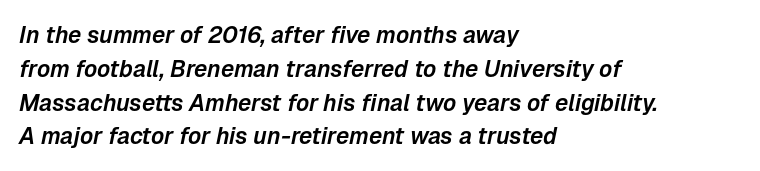
This rendering leaves character spacing at its baseline value. Bare-footed words on every line. You can tell it's italic because the verticals aren't actually vertical. Typeset ragged right — the left edge is the straight one. The rendering uses a moderate line-height, typical for paragraphs.
